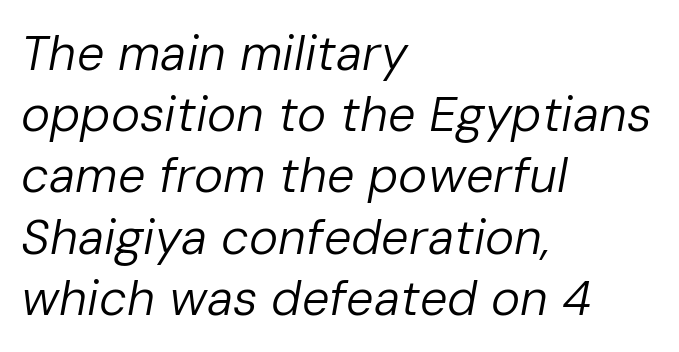
The image shows 49 px regular-weight type, italic (leaning right); set left-aligned, normal line spacing (1.25x), normal letter spacing, not underlined; low stroke contrast and a medium x-height.
